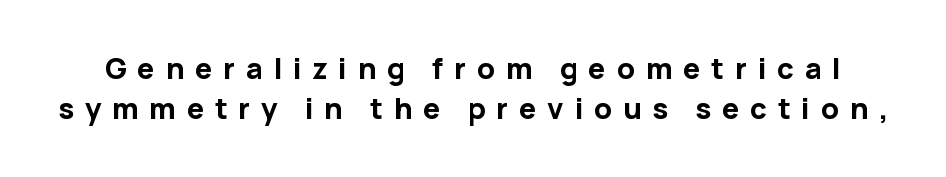
The image shows 29 px bold sans-serif type, upright; set normal line spacing (1.38x), unusually wide letter spacing (+0.37 em), not underlined; low stroke contrast and a medium x-height.
